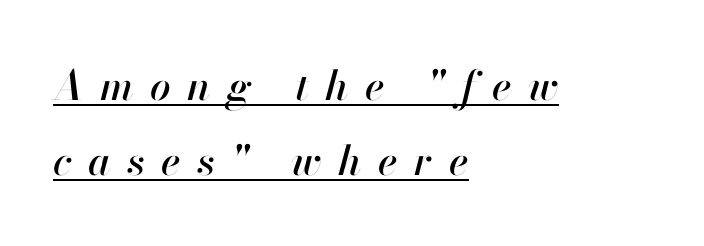
Q: Is the text italic (slanted)? A: Yes, it leans right by about 13 degrees.
Q: Is the text underlined? A: Yes.
Q: How is the paragraph aligned? A: Left-aligned.
Q: Is the spacing between letters normal or unusually wide? A: Unusually wide.
Q: Width (condensed, normal, or wide)? A: Normal.
Q: Stroke contrast? A: High.
Q: x-height? A: Small.
Q: Monospaced? A: No.
